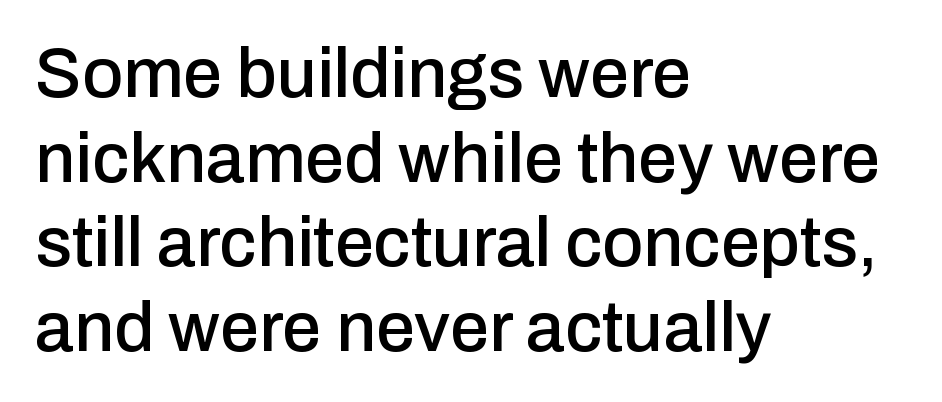
The image shows 70 px sans-serif type, upright; set left-aligned, line spacing 1.21x, normal letter spacing, not underlined; low stroke contrast and a medium x-height.
